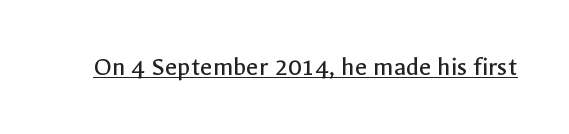
{"italic": "no", "bold": "no", "underline": "yes", "letter_spacing": "normal", "letter_spacing_em": 0.0, "glyph_px": 27}
